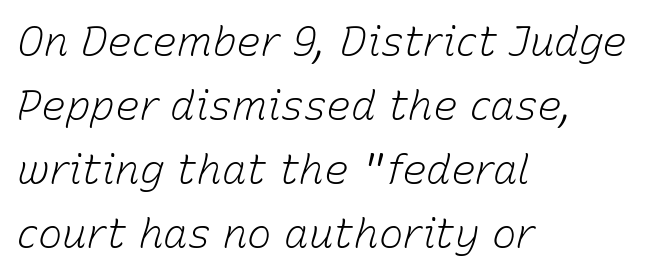
Q: Is the text bold? A: No.
Q: Is the text italic (slanted)? A: Yes, it leans right by about 15 degrees.
Q: Is the text underlined? A: No.
Q: How is the paragraph aligned? A: Left-aligned.
Q: Is the spacing between letters normal or unusually wide? A: Normal.
Q: Is the spacing between lines tight, normal or loose? A: Normal.
Q: Width (condensed, normal, or wide)? A: Normal.
Q: Stroke contrast? A: Low.
Q: x-height? A: Medium.
Q: Monospaced? A: No.
